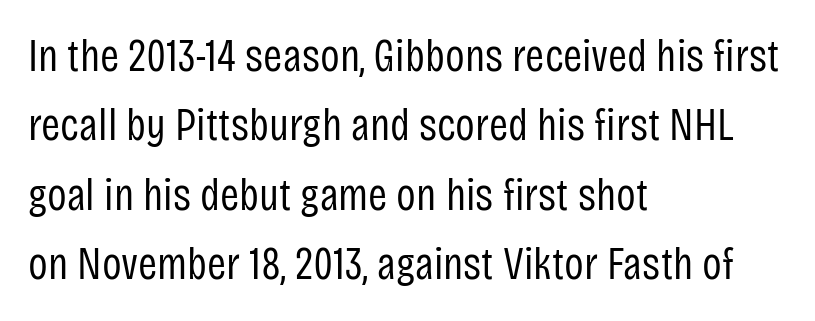
The image shows 46 px regular-weight, condensed sans-serif type, upright; set left-aligned, normal line spacing (1.51x), normal letter spacing, not underlined; low stroke contrast and a large x-height.
